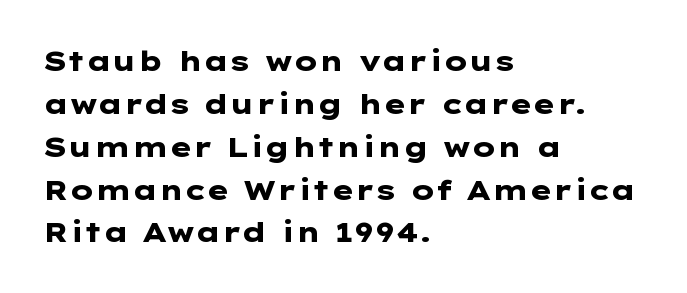
Q: Is the text bold? A: Yes.
Q: Is the text italic (slanted)? A: No, it is upright.
Q: Is the typeface a serif or a sans-serif typeface? A: Sans-serif.
Q: Is the text underlined? A: No.
Q: How is the paragraph aligned? A: Left-aligned.
Q: Is the spacing between letters normal or unusually wide? A: Normal.
Q: Is the spacing between lines tight, normal or loose? A: Normal.
Q: Width (condensed, normal, or wide)? A: Wide.
Q: Stroke contrast? A: Low.
Q: x-height? A: Medium.
